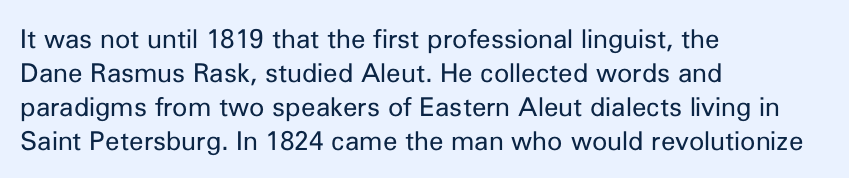
{"italic": "no", "bold": "no", "underline": "no", "align": "left", "line_spacing": "normal", "line_spacing_ratio": 1.31, "letter_spacing": "normal", "letter_spacing_em": 0.0, "glyph_px": 26}
